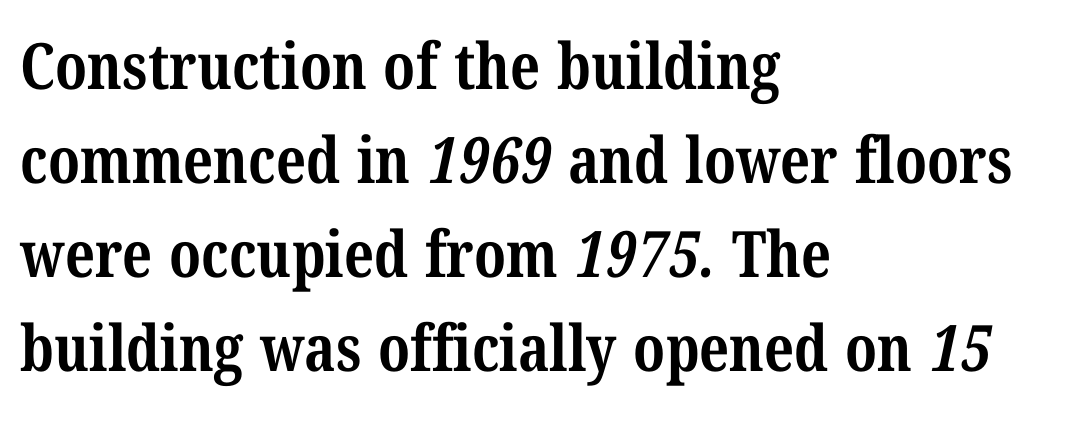
Q: Is the text bold? A: Yes.
Q: Is the typeface a serif or a sans-serif typeface? A: Serif.
Q: Is the text underlined? A: No.
Q: How is the paragraph aligned? A: Left-aligned.
Q: Is the spacing between letters normal or unusually wide? A: Normal.
Q: Is the spacing between lines tight, normal or loose? A: Normal.
Q: Width (condensed, normal, or wide)? A: Condensed.
Q: Stroke contrast? A: Medium.
Q: x-height? A: Medium.
Q: Monospaced? A: No.
